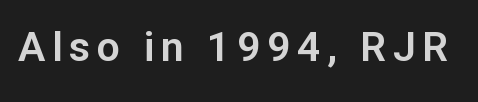
A typesetter would mark this as roman, not italic. Character widths vary here, with narrow letters taking less room than wide ones. The baseline area is clear. The typeface chosen for these lines omits serifs.
